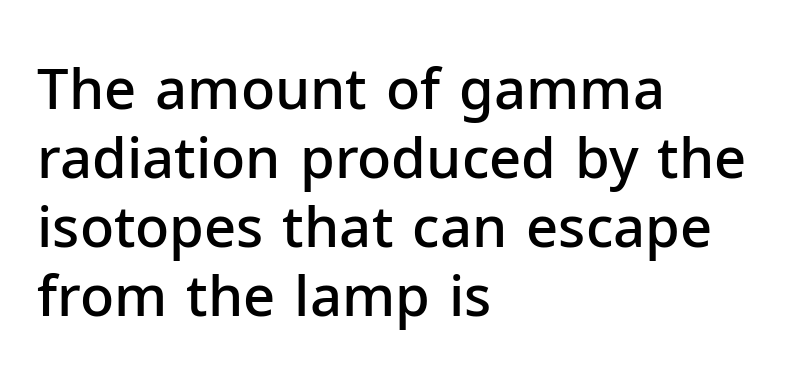
Q: Is the text bold? A: Semi-bold.
Q: Is the text italic (slanted)? A: No, it is upright.
Q: Is the typeface a serif or a sans-serif typeface? A: Sans-serif.
Q: Is the text underlined? A: No.
Q: How is the paragraph aligned? A: Left-aligned.
Q: Is the spacing between letters normal or unusually wide? A: Normal.
Q: Width (condensed, normal, or wide)? A: Normal.
Q: Stroke contrast? A: Low.
Q: x-height? A: Medium.
Q: Monospaced? A: No.
